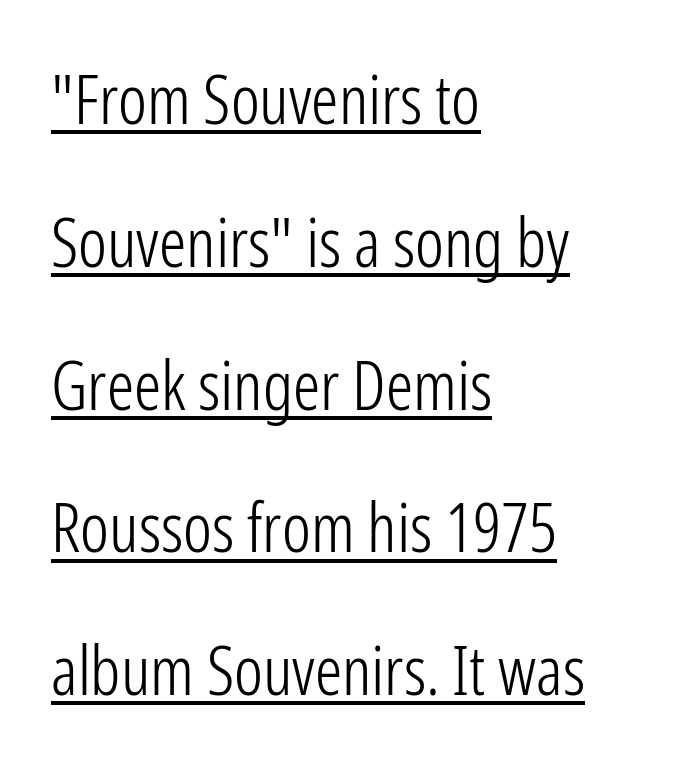
{"serif": "no", "italic": "no", "bold": "no", "weight": "light", "width": "condensed", "stroke_contrast": "low", "x_height": "medium", "monospaced": "no", "underline": "yes", "align": "left", "line_spacing": "loose", "line_spacing_ratio": 2.1, "letter_spacing": "normal", "letter_spacing_em": 0.0, "glyph_px": 68}
